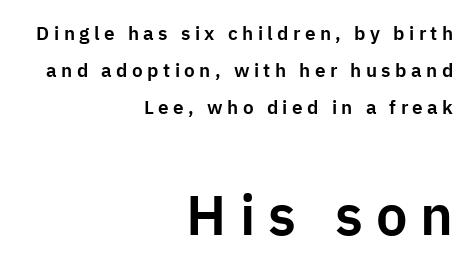
Q: Is the text italic (slanted)? A: No, it is upright.
Q: Is the typeface a serif or a sans-serif typeface? A: Sans-serif.
Q: Is the text underlined? A: No.
Q: How is the paragraph aligned? A: Right-aligned.
Q: Is the spacing between letters normal or unusually wide? A: Unusually wide.
Q: Is the spacing between lines tight, normal or loose? A: Loose.
Q: Which block of text is set in a larger size, the first (top) or the second (bottom)? A: The second (bottom) one.
Q: Width (condensed, normal, or wide)? A: Normal.
Q: Stroke contrast? A: Low.
Q: x-height? A: Medium.
Q: Monospaced? A: No.
